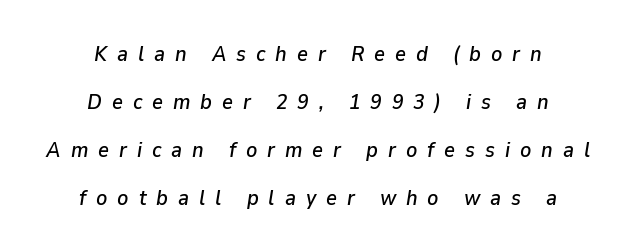
The lines in this sample share a center point and differ in where they start and stop. Underline: absent. Designer's note — italics engaged. The designer dialed line spacing up above the default. Honestly, the letter spacing is so wide it's the main thing you notice.
